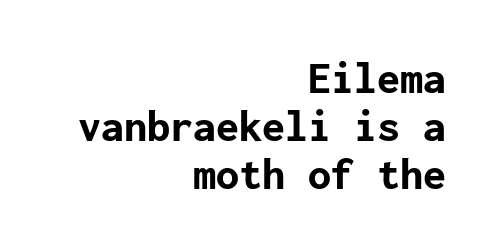
The image shows 46 px bold sans-serif type, upright; set right-aligned, tight line spacing (1.04x), normal letter spacing, not underlined; low stroke contrast and a medium x-height.
